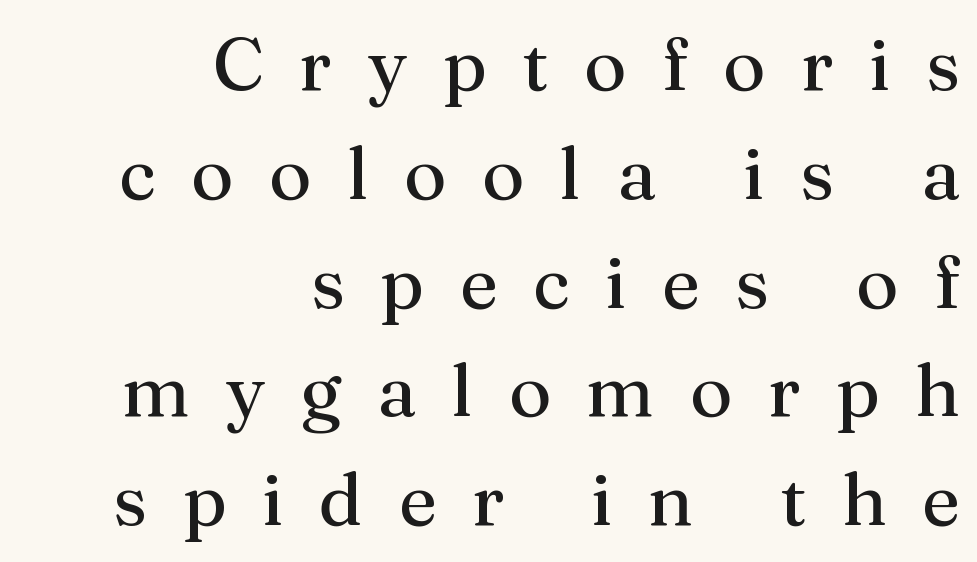
The image shows 74 px regular-weight serif type, upright; set right-aligned, normal line spacing (1.47x), unusually wide letter spacing (+0.48 em), not underlined; medium stroke contrast and a medium x-height.
